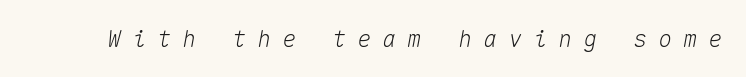
The image shows 23 px text type, italic (leaning right); set unusually wide letter spacing (+0.49 em), not underlined.
